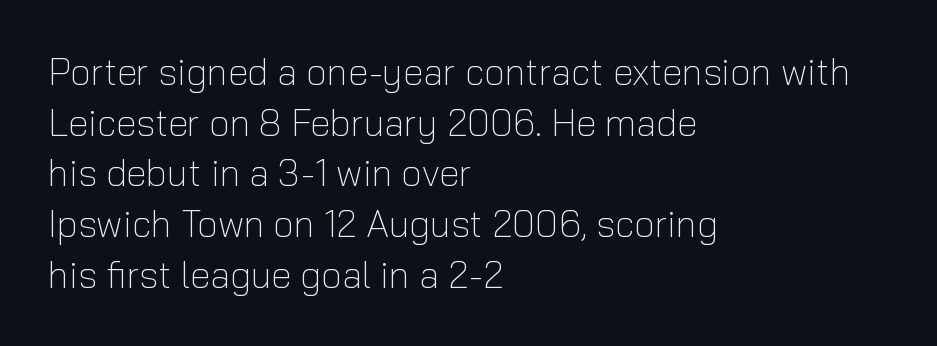
Proportional: the letters do not fall into vertical columns. This is not heavy type; no bold has been used. Descenders hang freely into open space. This sample uses plain, unmodified letter spacing. The typesetter chose a ragged-right arrangement here.
